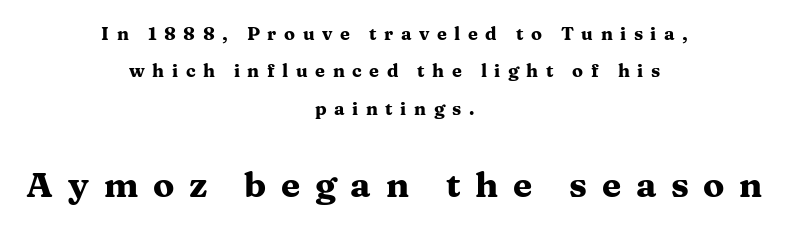
Little horizontal feet cap the strokes, marking this as serif type. A clean baseline with only descenders dipping below it. Line starts and ends both wander, symmetrically. Substantial extra tracking has been applied to these lines. As a designer I'd log this as weight 700, bold.
